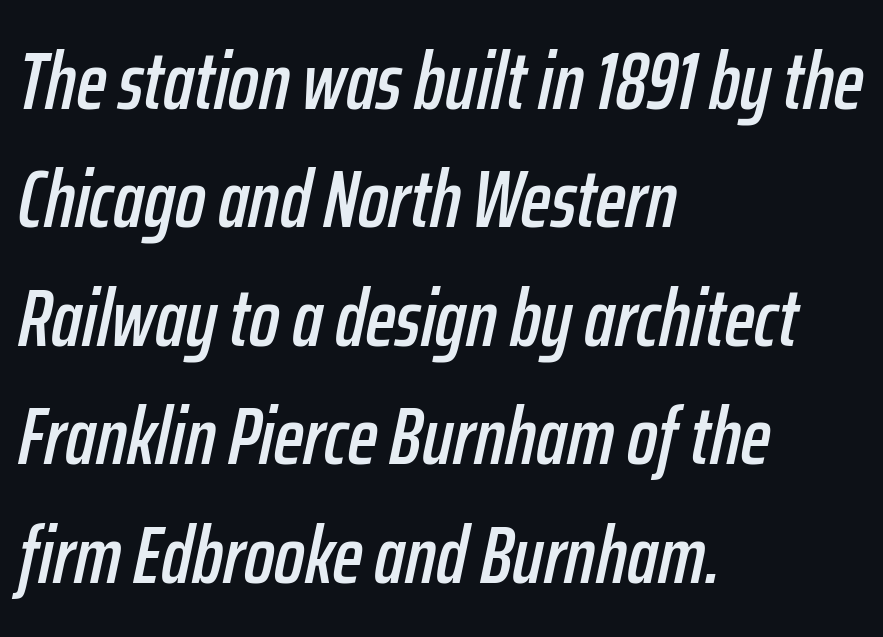
Q: Is the text italic (slanted)? A: Yes, it leans right by about 12 degrees.
Q: Is the text underlined? A: No.
Q: How is the paragraph aligned? A: Left-aligned.
Q: Is the spacing between letters normal or unusually wide? A: Normal.
Q: Is the spacing between lines tight, normal or loose? A: Normal.
Q: Width (condensed, normal, or wide)? A: Condensed.
Q: Stroke contrast? A: Low.
Q: x-height? A: Medium.
Q: Monospaced? A: No.
